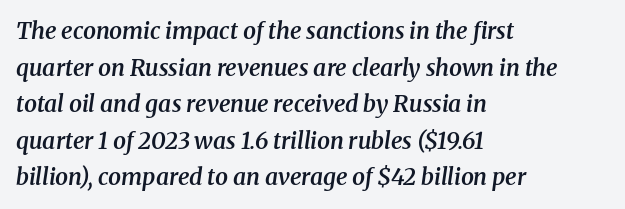
Posture: slanted. The words here are not underlined. How heavy is the stroke? Medium-heavy — a semibold, shy of bold. Reading down the column, the eye jumps a familiar distance to each next line.
